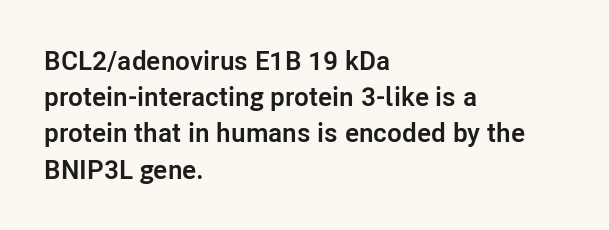
Does the weight exceed regular? Yes, all the way to bold. Inter-character spacing is left at the font's built-in metrics. If you drew a ruler down the left edge, every line would touch it. Only glyphs here, with clear space below each row. This sample keeps an unexceptional amount of space between lines.
